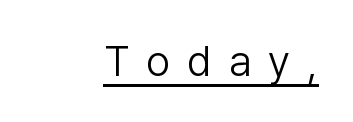
The lettering is marked with a stroke running underneath it. Grotesque or geometric, the face here clearly has no serifs. Stems here are at most as thick as an everyday book face. The tracking reads as deliberately expanded to a designer's eye. This sample has the flowing, uneven cadence of proportional lettering. It's the straight-up-and-down kind of type.
